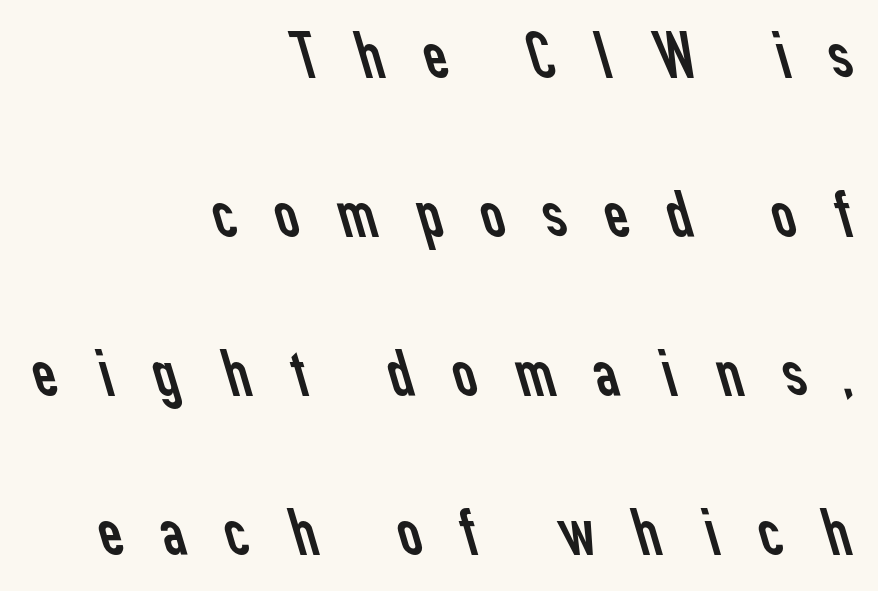
Compared with typical paragraphs, the rows here are farther apart. Compared with a flush-left layout, this one pins lines to the opposite, right side. Looks like regular typesetting: each glyph gets only the width it needs. Note: no serifs on the glyphs. The space beneath each line is pristine and unruled. The typeface has the unassuming heft of standard copy or less.
